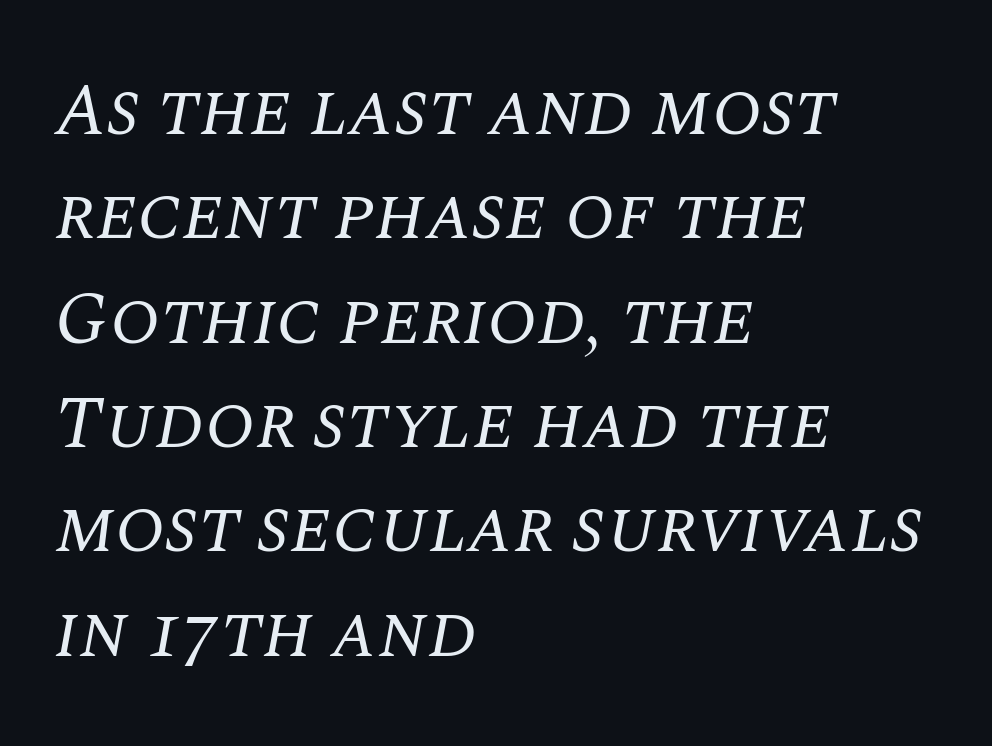
The letterforms sit at book weight or below. Each letter keeps its own natural width here, so spacing adapts to shape. The face used here is seriffed, in the tradition of book romans. Check the space under the baseline: it is left empty. Left-aligned paragraph, ragged on the right. Is the type slanted? Yes — the strokes lean at a clear angle.
